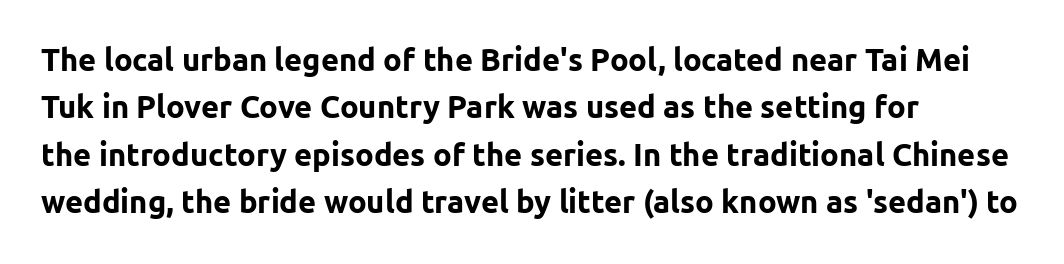
The image shows 31 px bold sans-serif type, upright; set left-aligned, normal line spacing (1.53x), normal letter spacing, not underlined; low stroke contrast and a medium x-height.
